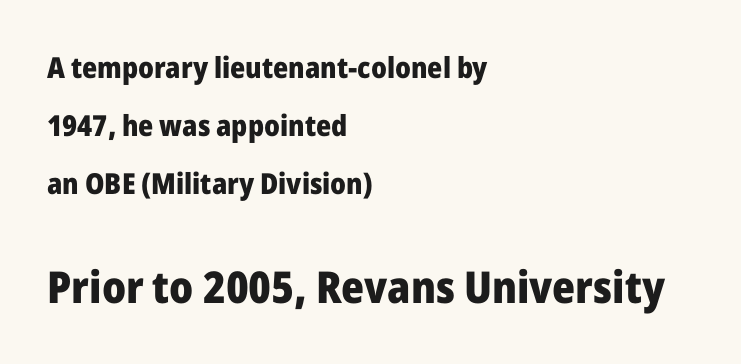
Q: Is the text bold? A: Yes.
Q: Is the text italic (slanted)? A: No, it is upright.
Q: Is the typeface a serif or a sans-serif typeface? A: Sans-serif.
Q: Is the text underlined? A: No.
Q: How is the paragraph aligned? A: Left-aligned.
Q: Is the spacing between letters normal or unusually wide? A: Normal.
Q: Is the spacing between lines tight, normal or loose? A: Loose.
Q: Which block of text is set in a larger size, the first (top) or the second (bottom)? A: The second (bottom) one.
Q: Width (condensed, normal, or wide)? A: Normal.
Q: Stroke contrast? A: Low.
Q: x-height? A: Medium.
Q: Monospaced? A: No.
